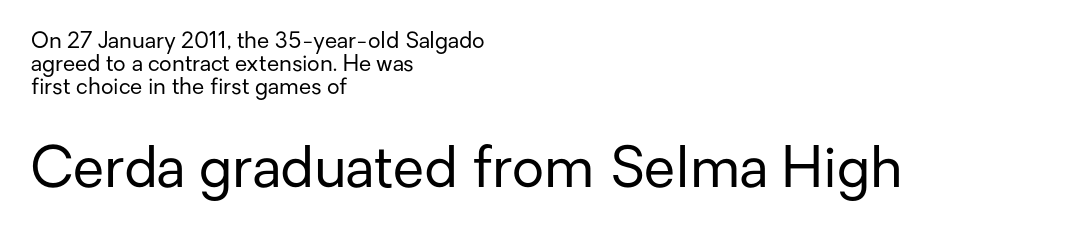
The image shows 56 px regular-weight sans-serif type, upright; set left-aligned, tight line spacing (1.05x), normal letter spacing, not underlined; the second (bottom) block is 2.55x larger; low stroke contrast and a medium x-height.
